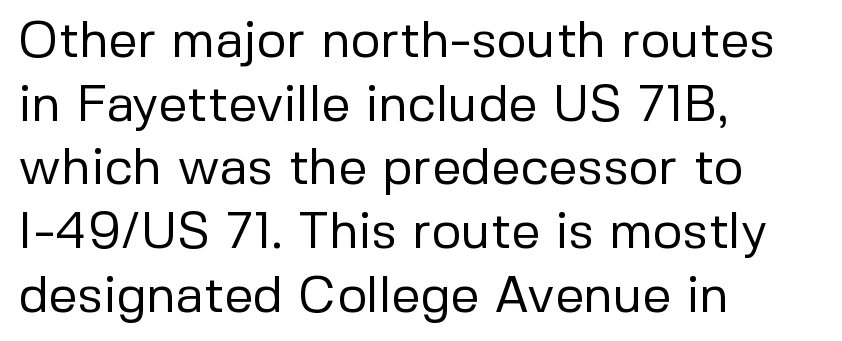
Q: Is the text bold? A: No.
Q: Is the text italic (slanted)? A: No, it is upright.
Q: Is the typeface a serif or a sans-serif typeface? A: Sans-serif.
Q: Is the text underlined? A: No.
Q: How is the paragraph aligned? A: Left-aligned.
Q: Is the spacing between letters normal or unusually wide? A: Normal.
Q: Is the spacing between lines tight, normal or loose? A: Normal.
Q: Width (condensed, normal, or wide)? A: Normal.
Q: Stroke contrast? A: Low.
Q: x-height? A: Medium.
Q: Monospaced? A: No.
